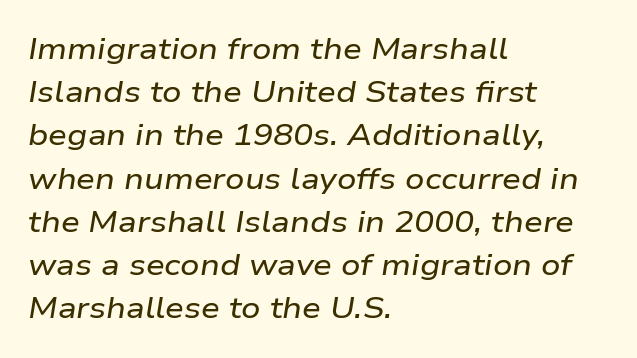
{"italic": "yes", "lean": "right", "slant_degrees": 9, "width": "wide", "stroke_contrast": "low", "x_height": "medium", "monospaced": "no", "underline": "no", "align": "left", "line_spacing": "normal", "line_spacing_ratio": 1.44, "letter_spacing": "normal", "letter_spacing_em": 0.0, "glyph_px": 30}
